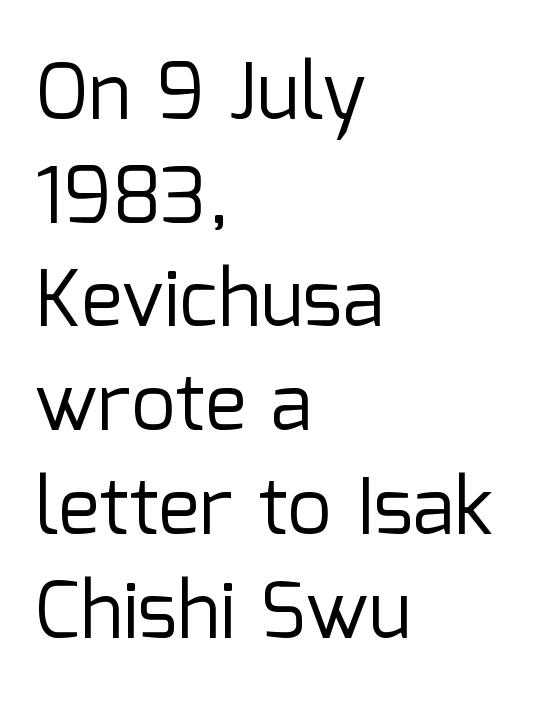
{"serif": "no", "italic": "no", "bold": "no", "weight": "regular", "width": "normal", "stroke_contrast": "low", "x_height": "medium", "monospaced": "no", "underline": "no", "align": "left", "line_spacing": "normal", "line_spacing_ratio": 1.33, "letter_spacing": "normal", "letter_spacing_em": 0.0, "glyph_px": 78}
